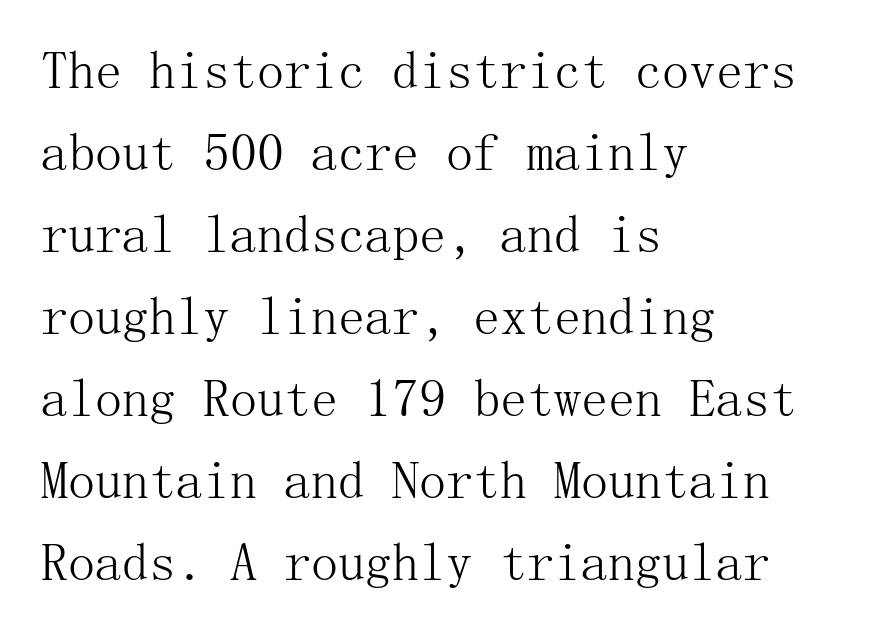
The image shows 54 px light serif type, upright; set left-aligned, normal line spacing (1.52x), normal letter spacing, not underlined; medium stroke contrast and a medium x-height.
